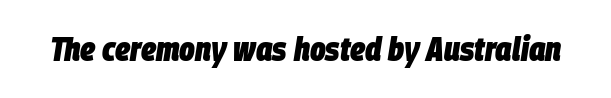
The image shows 33 px heavy, condensed type, italic (leaning right); set normal letter spacing, not underlined; low stroke contrast and a large x-height.
